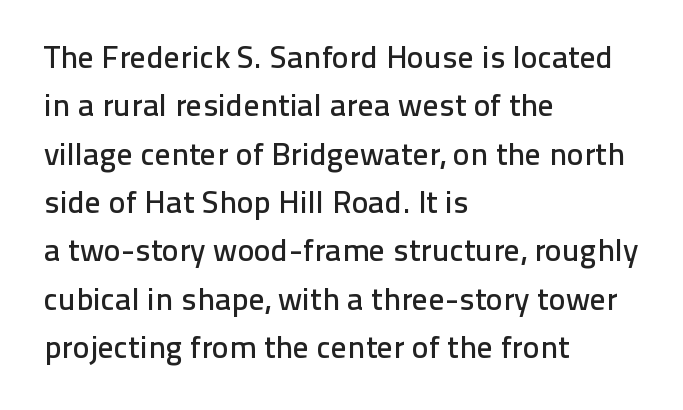
Q: Is the text italic (slanted)? A: No, it is upright.
Q: Is the typeface a serif or a sans-serif typeface? A: Sans-serif.
Q: Is the text underlined? A: No.
Q: How is the paragraph aligned? A: Left-aligned.
Q: Is the spacing between letters normal or unusually wide? A: Normal.
Q: Is the spacing between lines tight, normal or loose? A: Normal.
Q: Width (condensed, normal, or wide)? A: Normal.
Q: Stroke contrast? A: Low.
Q: x-height? A: Medium.
Q: Monospaced? A: No.
